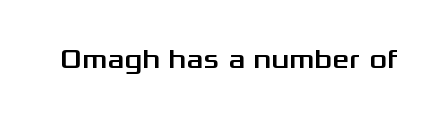
This rendering leaves character spacing at its baseline value. Has an underline been added? It has not. No italicization has been applied; the sample stays upright.
